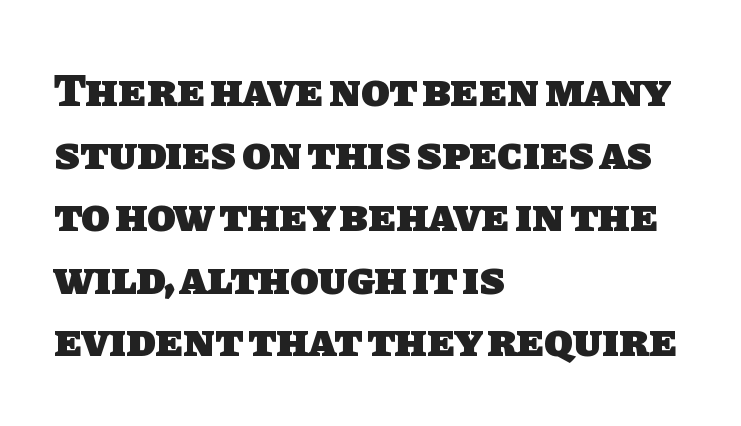
The setting favours the left margin, as ordinary paragraphs usually do. The area under the type is left untouched. Students, this is bold: see how much ink each stroke carries. The passage shown is typeset with a sans-serif family.
